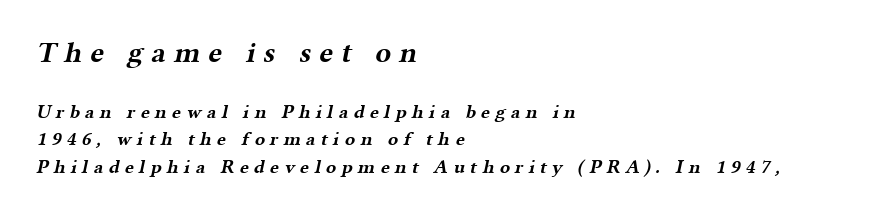
{"serif": "yes", "bold": "yes", "weight": "bold", "width": "wide", "stroke_contrast": "medium", "x_height": "medium", "monospaced": "no", "underline": "no", "align": "left", "line_spacing": "normal", "line_spacing_ratio": 1.44, "letter_spacing": "wide", "letter_spacing_em": 0.28, "larger_block": "first", "size_ratio": 1.53, "glyph_px": 29}
